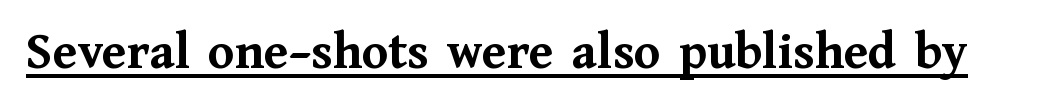
The image shows 53 px semibold serif type, upright; set normal letter spacing, underlined; medium stroke contrast and a medium x-height.
